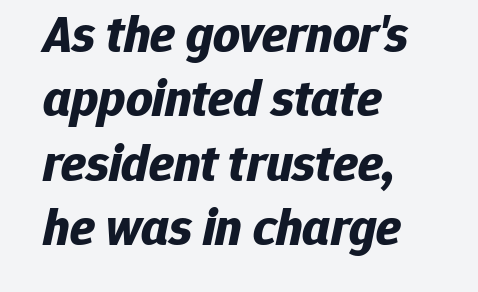
The image shows 52 px bold type, italic (leaning right); set left-aligned, line spacing 1.24x, normal letter spacing, not underlined; low stroke contrast and a medium x-height.
